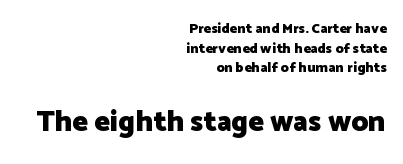
{"serif": "no", "italic": "no", "bold": "yes", "weight": "heavy", "width": "normal", "stroke_contrast": "low", "x_height": "medium", "monospaced": "no", "underline": "no", "align": "right", "line_spacing": "normal", "line_spacing_ratio": 1.4, "letter_spacing": "normal", "letter_spacing_em": 0.0, "larger_block": "second", "size_ratio": 2.07, "glyph_px": 29}
